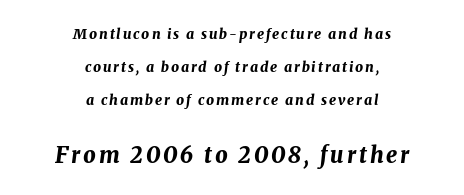
Visually, the bottom section dominates because its glyphs are scaled up. Has an underline been added? It has not. Reading down the block, each line starts at a different indent, mirrored at its end. Emphasis by weight is at full strength: bold. If you measured baseline to baseline, you'd find a long distance. The font's italic variant was chosen for this text.
